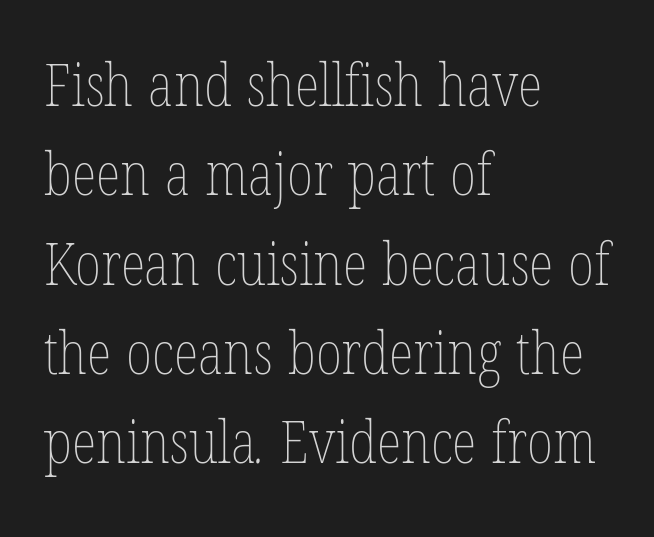
{"bold": "no", "weight": "thin", "width": "condensed", "stroke_contrast": "low", "x_height": "medium", "monospaced": "no", "underline": "no", "align": "left", "line_spacing": "normal", "line_spacing_ratio": 1.54, "letter_spacing": "normal", "letter_spacing_em": 0.0, "glyph_px": 58}
